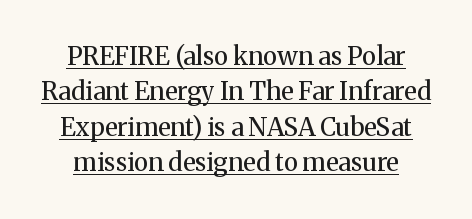
The letters stand upright; this is a roman face. Here the glyphs are tracked normally, forming tight word shapes. Summary of weight: not heavy and not bold. Underlined type. If you measured baseline to baseline, you'd find a middling distance.
